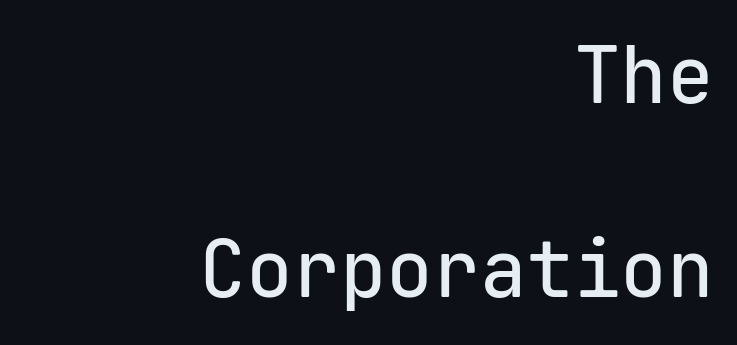
Observe the absence of serifs on each vertical stroke in this sample. This sample has the even, mechanical cadence of fixed-width lettering. The string is rendered with underlining switched off. A typesetter would call this leading open, well beyond the default. Vertical strokes here are truly vertical. All the whitespace from short lines collects on the left.
